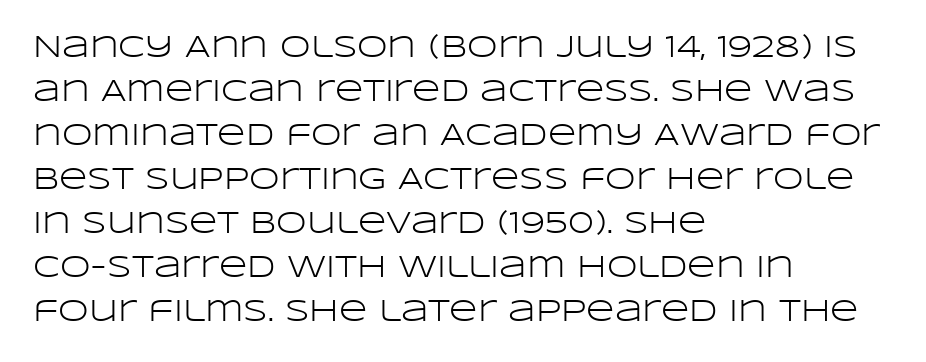
{"serif": "no", "italic": "no", "bold": "no", "weight": "light", "width": "wide", "stroke_contrast": "low", "x_height": "large", "monospaced": "no", "underline": "no", "align": "left", "line_spacing": "normal", "line_spacing_ratio": 1.42, "letter_spacing": "normal", "letter_spacing_em": 0.0, "glyph_px": 31}
